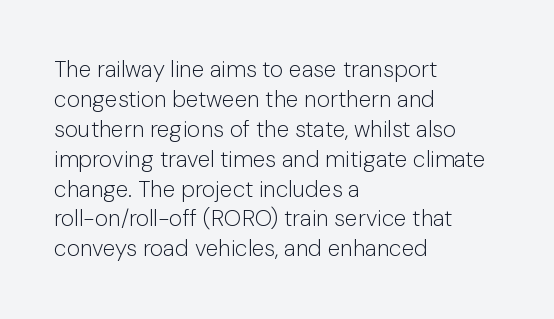
{"italic": "no", "bold": "no", "underline": "no", "align": "left", "line_spacing": "normal", "line_spacing_ratio": 1.3, "letter_spacing": "normal", "letter_spacing_em": 0.0, "glyph_px": 23}
